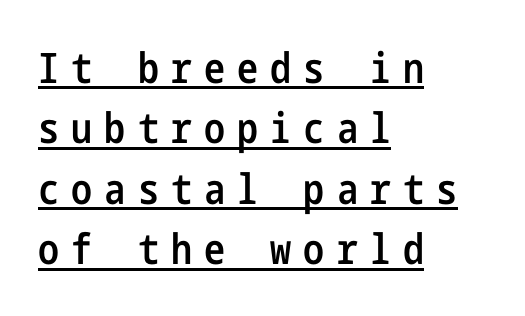
The image shows 42 px semibold, condensed sans-serif type, upright; set left-aligned, normal line spacing (1.44x), unusually wide letter spacing (+0.29 em), underlined; low stroke contrast and a medium x-height.
